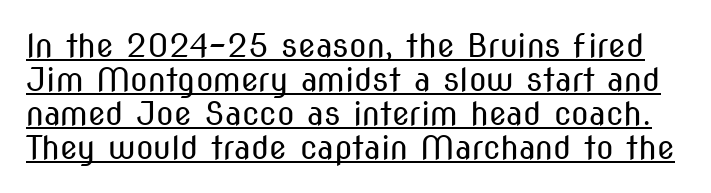
Q: Is the text bold? A: No.
Q: Is the text italic (slanted)? A: No, it is upright.
Q: Is the typeface a serif or a sans-serif typeface? A: Sans-serif.
Q: Is the text underlined? A: Yes.
Q: Is the spacing between letters normal or unusually wide? A: Normal.
Q: Is the spacing between lines tight, normal or loose? A: Tight.
Q: Width (condensed, normal, or wide)? A: Condensed.
Q: Stroke contrast? A: Medium.
Q: x-height? A: Medium.
Q: Monospaced? A: No.
